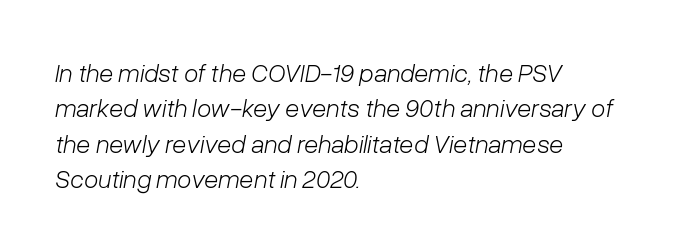
{"italic": "yes", "lean": "right", "slant_degrees": 10, "bold": "no", "underline": "no", "align": "left", "line_spacing": "normal", "line_spacing_ratio": 1.36, "letter_spacing": "normal", "letter_spacing_em": 0.0, "glyph_px": 26}
